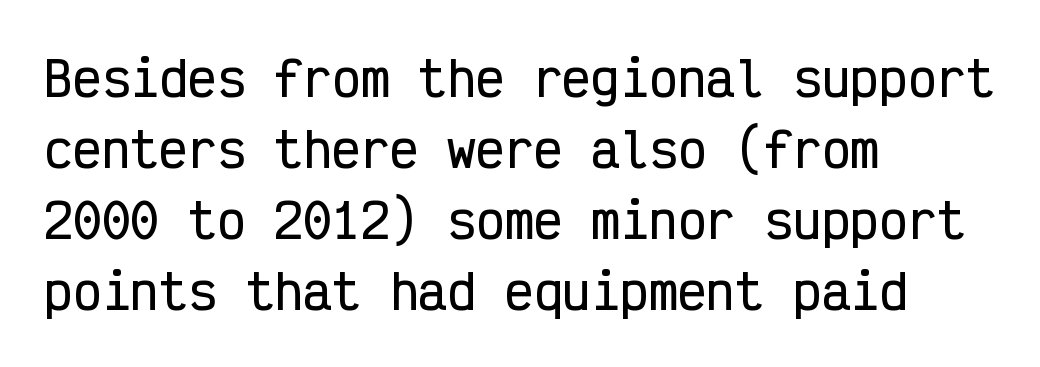
The image shows 48 px condensed sans-serif type, upright, monospaced; set left-aligned, normal line spacing (1.48x), normal letter spacing, not underlined; low stroke contrast and a medium x-height.
